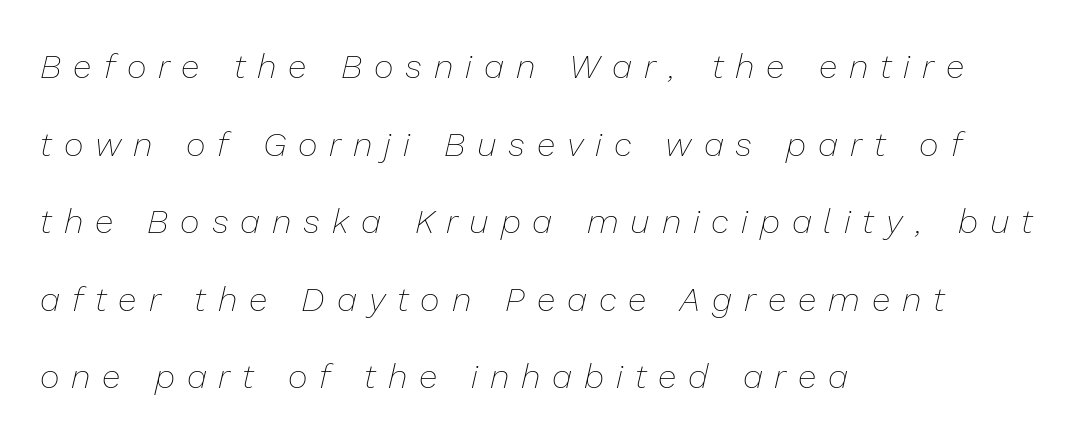
The image shows 34 px thin type, italic (leaning right); set left-aligned, loose line spacing (2.28x), unusually wide letter spacing (+0.35 em), not underlined; low stroke contrast and a medium x-height.
